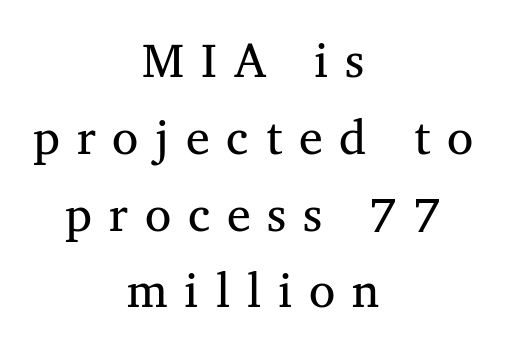
{"serif": "yes", "width": "normal", "stroke_contrast": "medium", "x_height": "medium", "monospaced": "no", "underline": "no", "align": "center", "line_spacing": "normal", "line_spacing_ratio": 1.6, "letter_spacing": "wide", "letter_spacing_em": 0.35, "glyph_px": 48}
